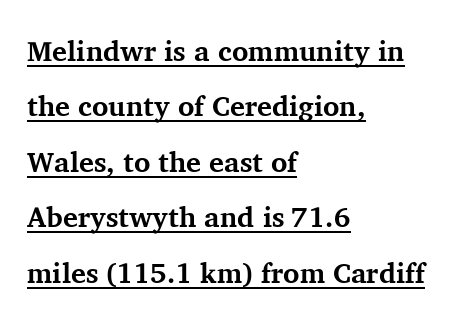
The image shows 28 px bold serif type, upright; set left-aligned, loose line spacing (1.98x), normal letter spacing, underlined; medium stroke contrast and a medium x-height.
